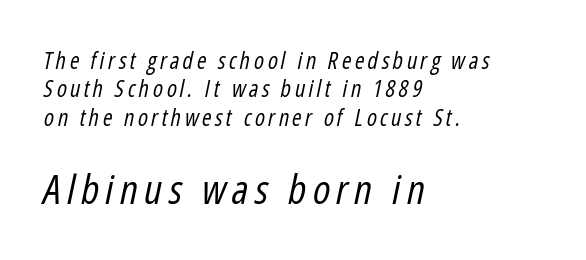
Whoever set this made the second block the dominant, larger element. The cut favours lightness, reaching ordinary text weight at its darkest. These lines were composed using italics. You could not count columns in this text — the font is proportionally spaced. Caption: multi-line text, flush left, ragged right. The space directly below the letters is spotless.
